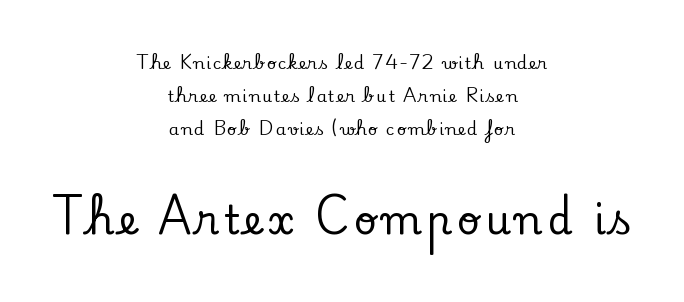
The rendering positions every line midway between the sides. In this sample the second text group is rendered at the bigger scale. The letters advance in unequal steps, a hallmark of proportional type. Notice how the stems are strictly vertical — no italics here. Has an underline been added? It has not.
